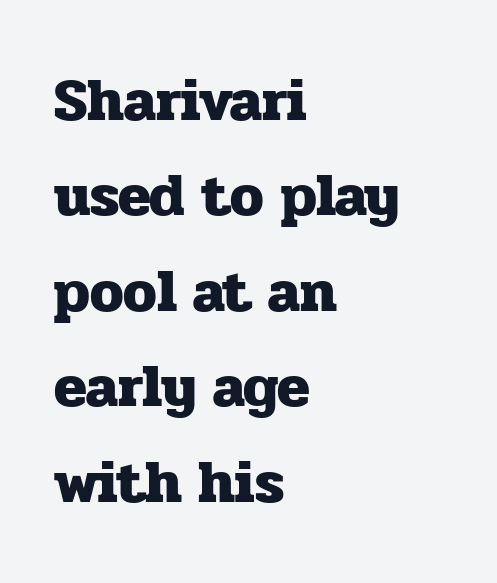
{"serif": "yes", "italic": "no", "bold": "yes", "weight": "heavy", "width": "normal", "stroke_contrast": "low", "x_height": "medium", "monospaced": "no", "underline": "no", "align": "left", "line_spacing": "normal", "line_spacing_ratio": 1.59, "letter_spacing": "normal", "letter_spacing_em": 0.0, "glyph_px": 60}
